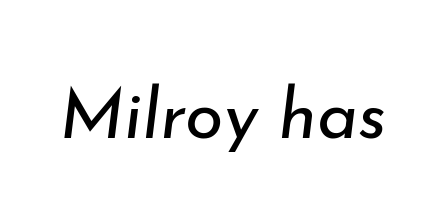
Q: Is the text bold? A: No.
Q: Is the text italic (slanted)? A: Yes, it leans right by about 7 degrees.
Q: Is the text underlined? A: No.
Q: Is the spacing between letters normal or unusually wide? A: Normal.
Q: Width (condensed, normal, or wide)? A: Normal.
Q: Stroke contrast? A: Low.
Q: x-height? A: Small.
Q: Monospaced? A: No.
